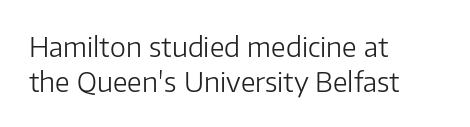
{"italic": "no", "bold": "no", "underline": "no", "align": "left", "line_spacing": "normal", "line_spacing_ratio": 1.29, "letter_spacing": "normal", "letter_spacing_em": 0.0, "glyph_px": 27}
